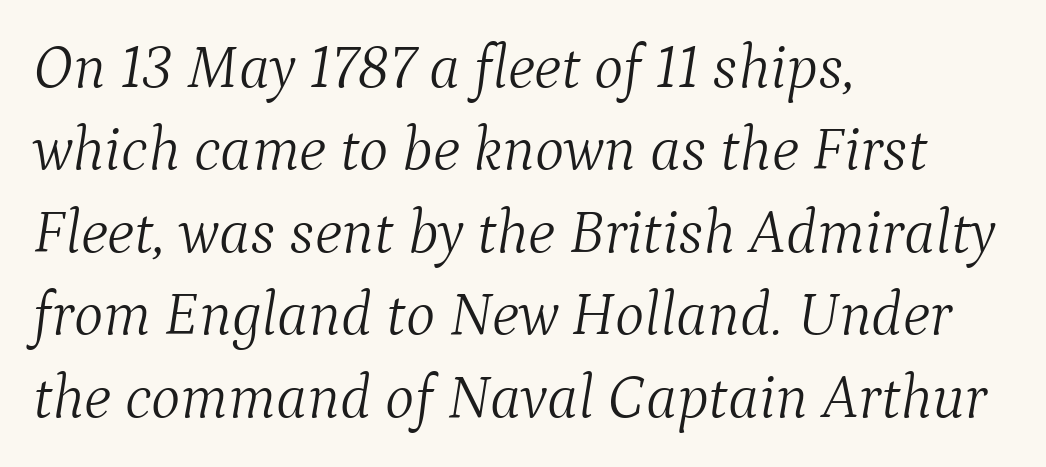
Designer's note — italics engaged. The text block is weighted toward the left margin, trailing off unevenly rightward. Character widths vary here, with narrow letters taking less room than wide ones. These lines sit exactly where default settings would place them. You can tell from the footed stems that serif type was used. Anything drawn beneath the words? Only blank space.
